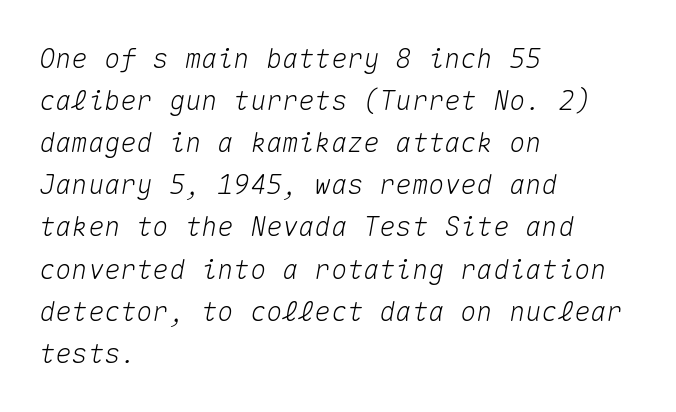
{"italic": "yes", "lean": "right", "slant_degrees": 10, "underline": "no", "align": "left", "line_spacing": "normal", "line_spacing_ratio": 1.56, "letter_spacing": "normal", "letter_spacing_em": 0.0, "glyph_px": 27}
